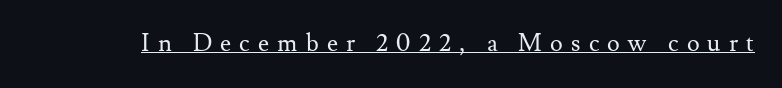
Q: Is the text bold? A: No.
Q: Is the text italic (slanted)? A: No, it is upright.
Q: Is the text underlined? A: Yes.
Q: Is the spacing between letters normal or unusually wide? A: Unusually wide.
